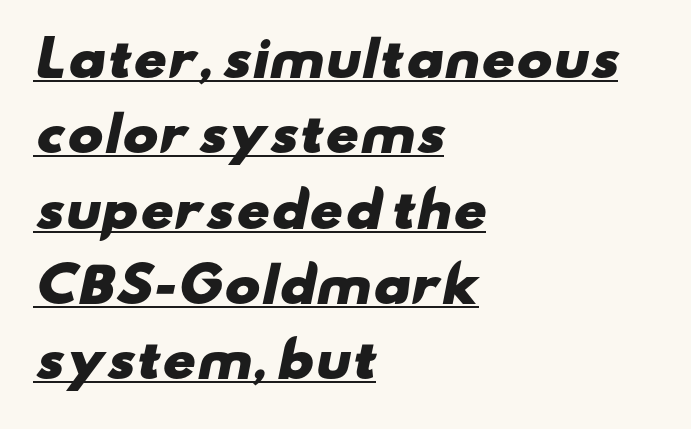
The image shows 48 px heavy, wide sans-serif type; set left-aligned, normal line spacing (1.57x), normal letter spacing, underlined; low stroke contrast and a small x-height.
